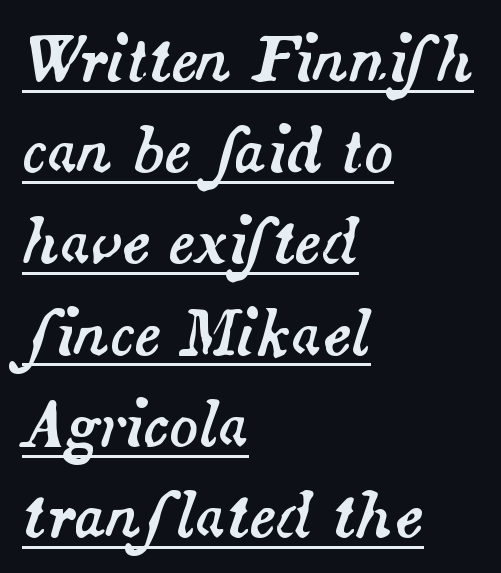
The image shows 60 px text type, italic (leaning right); set left-aligned, normal line spacing (1.52x), normal letter spacing, underlined; medium stroke contrast and a small x-height.
